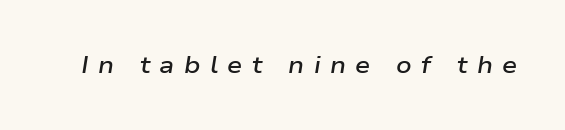
{"italic": "yes", "lean": "right", "slant_degrees": 9, "bold": "semi", "underline": "no", "letter_spacing": "wide", "letter_spacing_em": 0.39, "glyph_px": 24}
